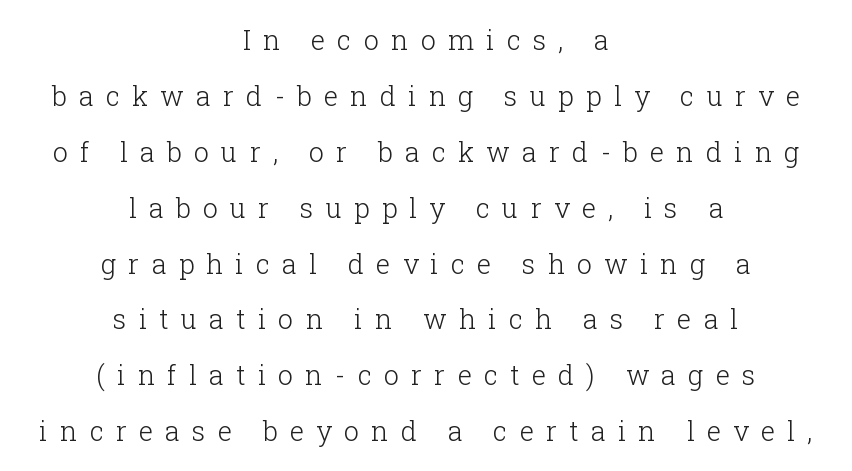
{"italic": "no", "bold": "no", "underline": "no", "align": "center", "line_spacing": "loose", "line_spacing_ratio": 2.07, "letter_spacing": "wide", "letter_spacing_em": 0.45, "glyph_px": 27}
